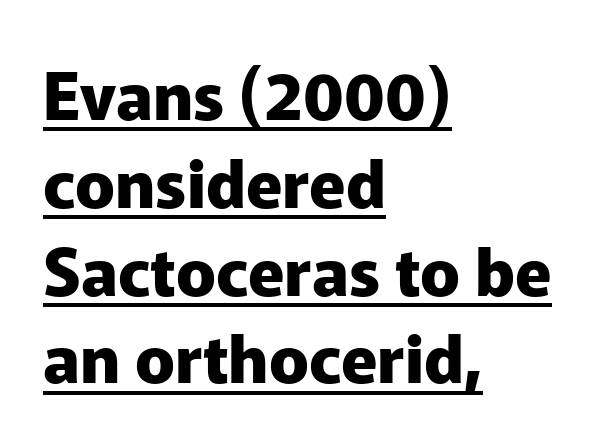
Q: Is the text bold? A: Yes.
Q: Is the text italic (slanted)? A: No, it is upright.
Q: Is the typeface a serif or a sans-serif typeface? A: Sans-serif.
Q: Is the text underlined? A: Yes.
Q: How is the paragraph aligned? A: Left-aligned.
Q: Is the spacing between letters normal or unusually wide? A: Normal.
Q: Is the spacing between lines tight, normal or loose? A: Normal.
Q: Width (condensed, normal, or wide)? A: Normal.
Q: Stroke contrast? A: Low.
Q: x-height? A: Medium.
Q: Monospaced? A: No.
